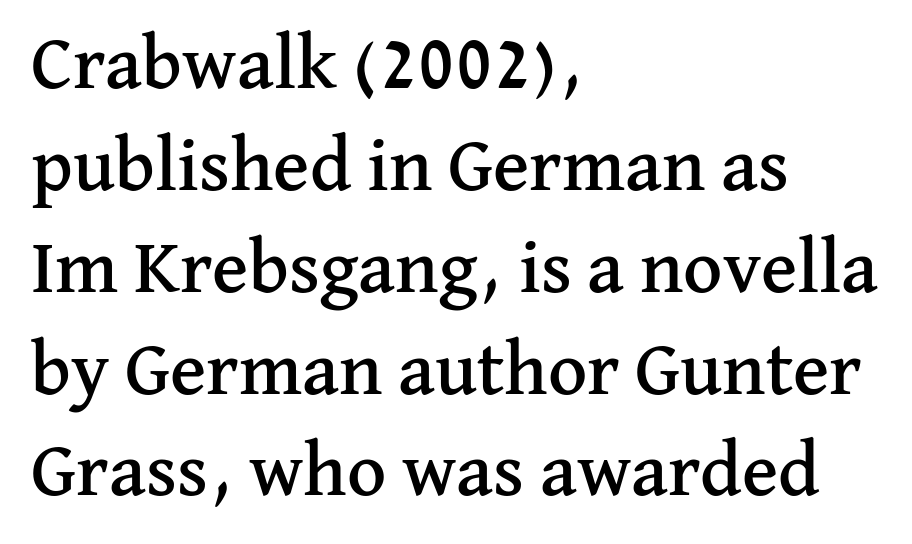
You could call the tracking neutral — neither tight nor loose. A typesetter would label this face a serif. Spacing verdict: proportional, widths tailored to each character. Rule under the text: the space is simply empty.
